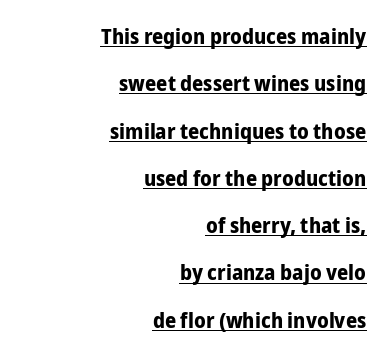
Q: Is the text bold? A: Yes.
Q: Is the text italic (slanted)? A: No, it is upright.
Q: Is the text underlined? A: Yes.
Q: How is the paragraph aligned? A: Right-aligned.
Q: Is the spacing between letters normal or unusually wide? A: Normal.
Q: Is the spacing between lines tight, normal or loose? A: Loose.
